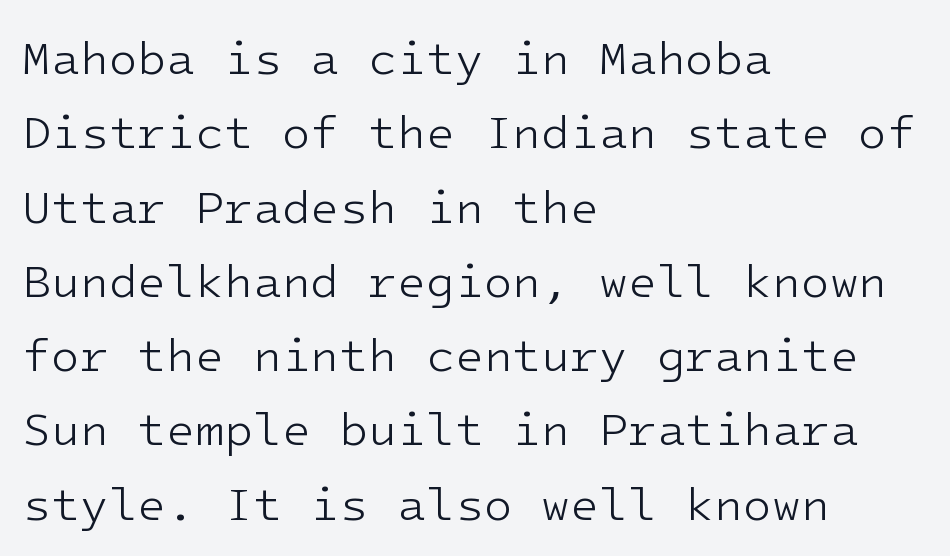
Q: Is the text bold? A: No.
Q: Is the text italic (slanted)? A: No, it is upright.
Q: Is the typeface a serif or a sans-serif typeface? A: Sans-serif.
Q: Is the text underlined? A: No.
Q: How is the paragraph aligned? A: Left-aligned.
Q: Is the spacing between letters normal or unusually wide? A: Normal.
Q: Is the spacing between lines tight, normal or loose? A: Normal.
Q: Width (condensed, normal, or wide)? A: Normal.
Q: Stroke contrast? A: Low.
Q: x-height? A: Medium.
